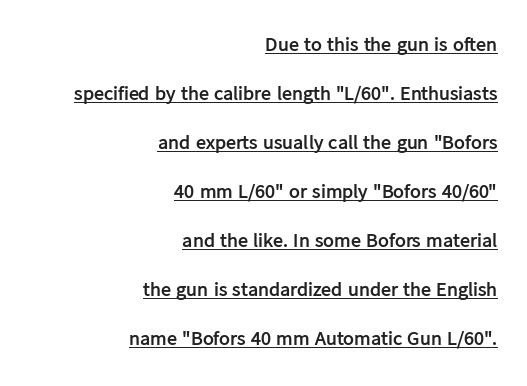
The image shows 20 px bold type, upright; set right-aligned, loose line spacing (2.45x), normal letter spacing, underlined.
